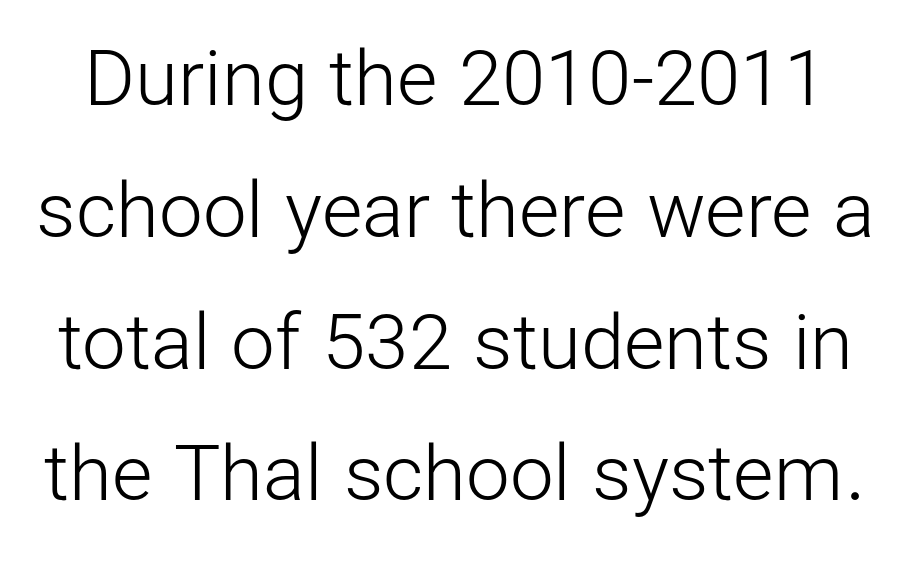
The image shows 78 px light sans-serif type, upright; set normal line spacing (1.69x), normal letter spacing, not underlined; low stroke contrast and a medium x-height.
